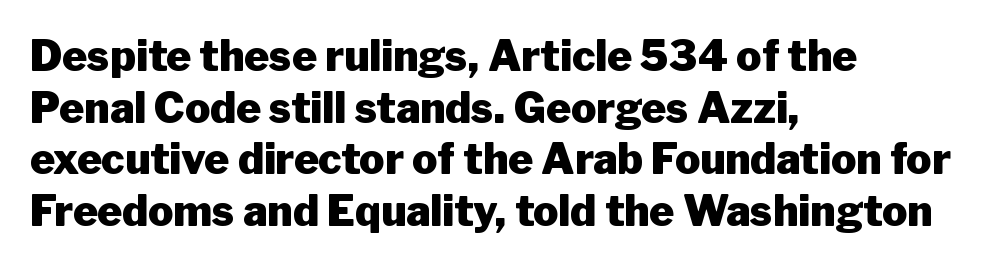
Q: Is the text bold? A: Yes.
Q: Is the text italic (slanted)? A: No, it is upright.
Q: Is the typeface a serif or a sans-serif typeface? A: Sans-serif.
Q: Is the text underlined? A: No.
Q: How is the paragraph aligned? A: Left-aligned.
Q: Is the spacing between letters normal or unusually wide? A: Normal.
Q: Width (condensed, normal, or wide)? A: Normal.
Q: Stroke contrast? A: Low.
Q: x-height? A: Medium.
Q: Monospaced? A: No.
